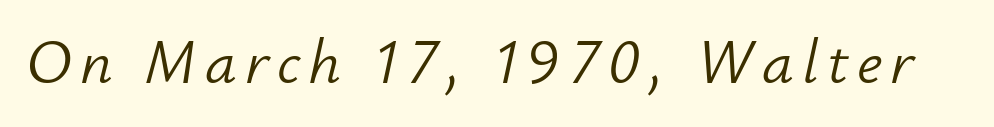
{"italic": "yes", "lean": "right", "slant_degrees": 12, "bold": "no", "weight": "light", "width": "normal", "stroke_contrast": "low", "x_height": "small", "monospaced": "no", "underline": "no", "glyph_px": 63}
